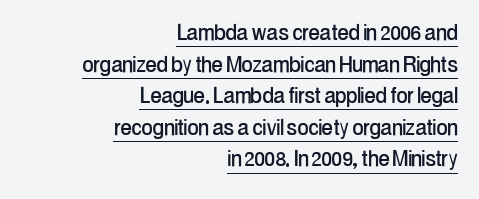
The image shows 27 px text type, upright; set right-aligned, line spacing 1.17x, normal letter spacing, underlined.
